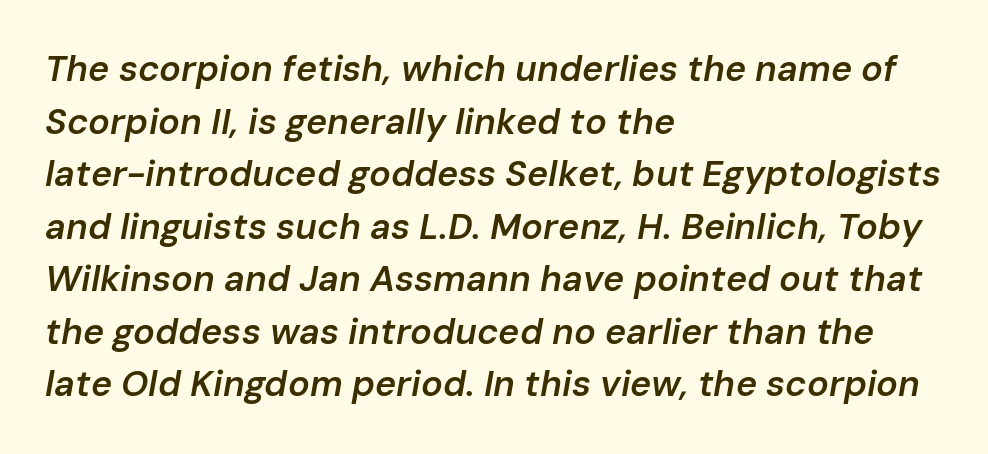
Q: Is the text bold? A: Semi-bold.
Q: Is the text italic (slanted)? A: Yes, it leans right by about 10 degrees.
Q: Is the text underlined? A: No.
Q: How is the paragraph aligned? A: Left-aligned.
Q: Is the spacing between letters normal or unusually wide? A: Normal.
Q: Is the spacing between lines tight, normal or loose? A: Normal.
Q: Width (condensed, normal, or wide)? A: Normal.
Q: Stroke contrast? A: Low.
Q: x-height? A: Medium.
Q: Monospaced? A: No.
